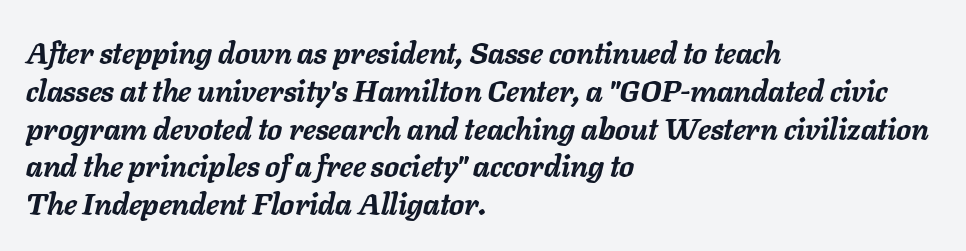
The image shows 30 px semibold type, italic (leaning right); set left-aligned, normal line spacing (1.26x), normal letter spacing, not underlined; low stroke contrast and a medium x-height.
